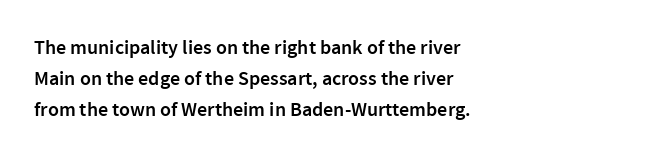
{"italic": "no", "bold": "semi", "underline": "no", "align": "left", "line_spacing": "normal", "line_spacing_ratio": 1.54, "letter_spacing": "normal", "letter_spacing_em": 0.0, "glyph_px": 20}
